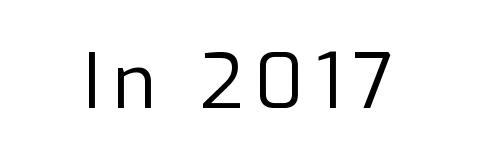
This sample uses an upright cut, with every glyph sitting square on the baseline. The characters display no serif detailing; their extremities are plain. Quick note: underline off. The characters are drawn with everyday or finer stroke widths. Here the designer chose a conventional face with non-uniform glyph widths.
